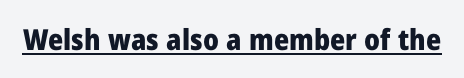
{"serif": "no", "italic": "no", "bold": "yes", "weight": "heavy", "width": "normal", "stroke_contrast": "low", "x_height": "medium", "monospaced": "no", "underline": "yes", "letter_spacing": "normal", "letter_spacing_em": 0.0, "glyph_px": 29}
